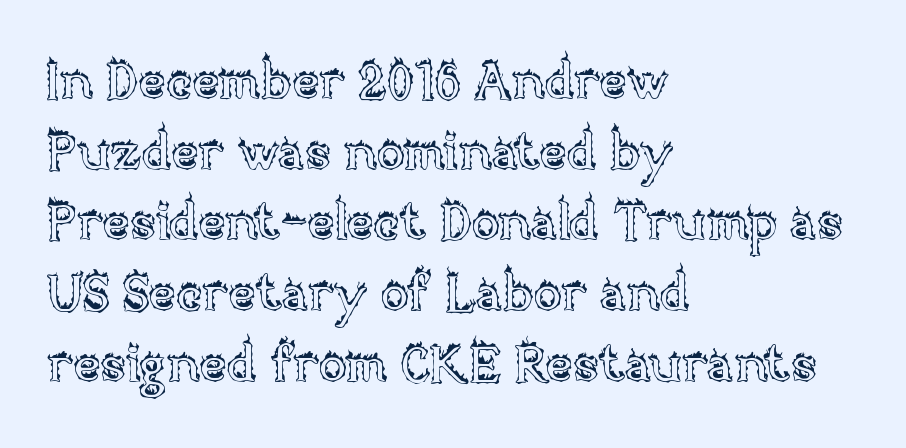
{"italic": "no", "width": "normal", "x_height": "large", "monospaced": "no", "underline": "no", "align": "left", "line_spacing": "normal", "line_spacing_ratio": 1.36, "letter_spacing": "normal", "letter_spacing_em": 0.0, "glyph_px": 52}
